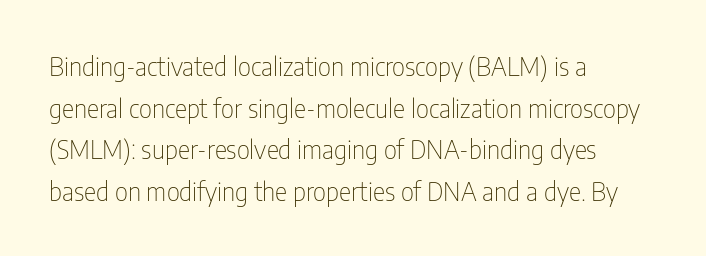
Q: Is the text bold? A: No.
Q: Is the text italic (slanted)? A: No, it is upright.
Q: Is the text underlined? A: No.
Q: How is the paragraph aligned? A: Left-aligned.
Q: Is the spacing between letters normal or unusually wide? A: Normal.
Q: Is the spacing between lines tight, normal or loose? A: Normal.
